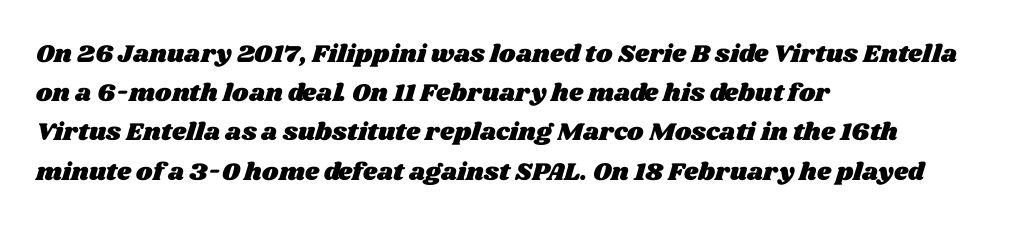
The lines are quadded left. Observe the ordinary spacing: letters are neighbours, not strangers. The string is rendered with underlining switched off. Each new line begins a customary step beneath the previous one.
